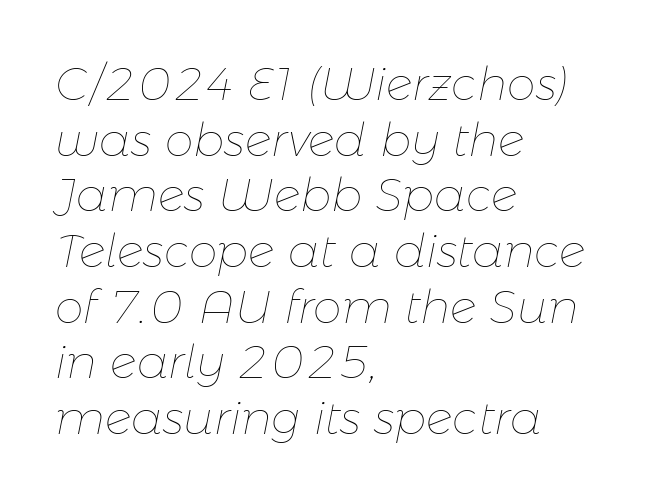
Stroke mass is kept to a normal reading level or below. This sample uses an oblique cut, with every glyph tilted off the vertical. Here the designer chose a conventional face with non-uniform glyph widths. Each word holds together tightly as a unit, with standard inter-letter gaps. No word sits above an underline. Is the block centered? No — it sits flush against the left margin.
